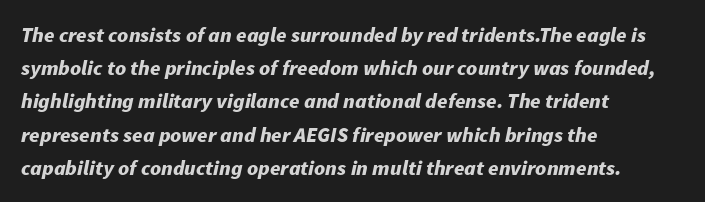
{"italic": "yes", "lean": "right", "slant_degrees": 11, "bold": "yes", "underline": "no", "align": "left", "line_spacing": "normal", "line_spacing_ratio": 1.58, "letter_spacing": "normal", "letter_spacing_em": 0.0, "glyph_px": 21}
